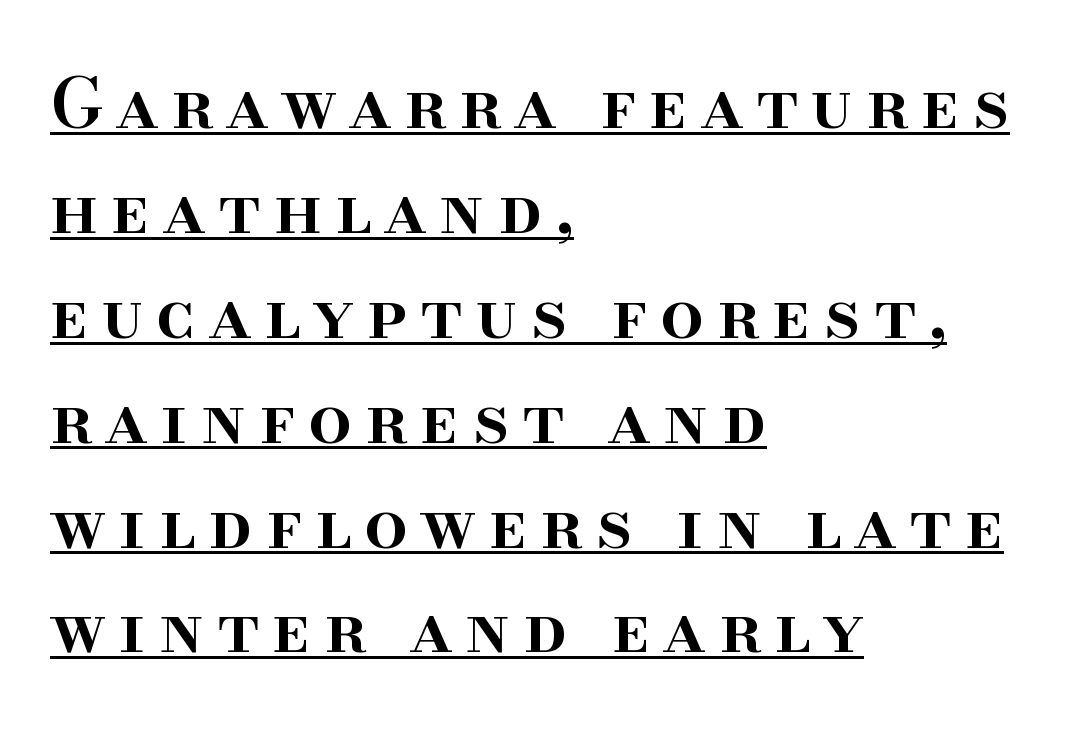
Evenly set lines give the paragraph a standard silhouette. Weight check: semibold — heavier than regular, not quite bold. The glyphs are accompanied by a horizontal stroke just below them. The rendering anchors every line to the left-hand side. The text was rendered using a seriffed face with decorative stroke endings.
